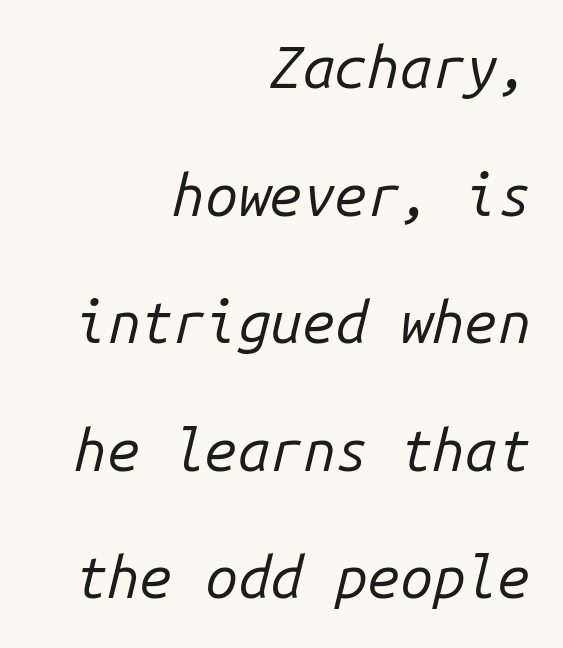
Q: Is the text bold? A: No.
Q: Is the text italic (slanted)? A: Yes, it leans right by about 14 degrees.
Q: Is the text underlined? A: No.
Q: How is the paragraph aligned? A: Right-aligned.
Q: Is the spacing between letters normal or unusually wide? A: Normal.
Q: Is the spacing between lines tight, normal or loose? A: Loose.
Q: Width (condensed, normal, or wide)? A: Normal.
Q: Stroke contrast? A: Low.
Q: x-height? A: Medium.
Q: Monospaced? A: Yes.
